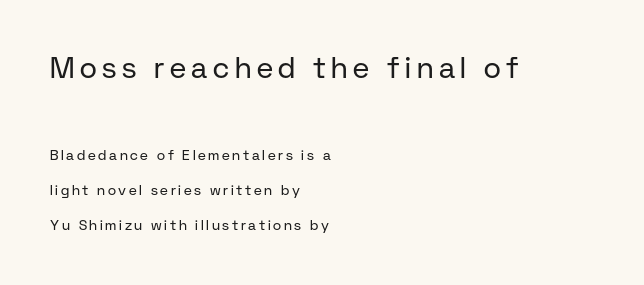
The image shows 29 px regular-weight sans-serif type, upright; set left-aligned, loose line spacing (2.5x), not underlined; the first (top) block is 2.07x larger; low stroke contrast and a medium x-height.
